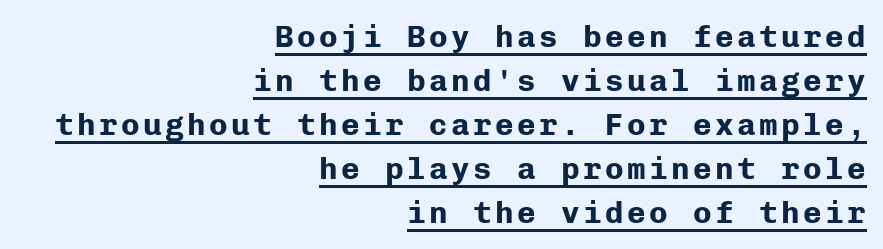
Successive baselines arrive at the customary interval. These lines are rendered in a fixed-pitch font. One-word summary of the alignment: right. The letters are bold, with thick, heavy strokes. Honestly, the underline is the first thing you notice here. The rendering shows plain stroke endings on the letterforms — a sans-serif design.
